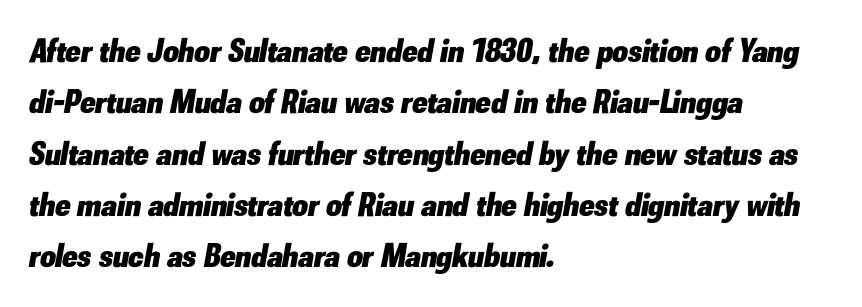
The image shows 34 px heavy type, italic (leaning right); set left-aligned, normal line spacing (1.51x), normal letter spacing, not underlined; low stroke contrast and a small x-height.
